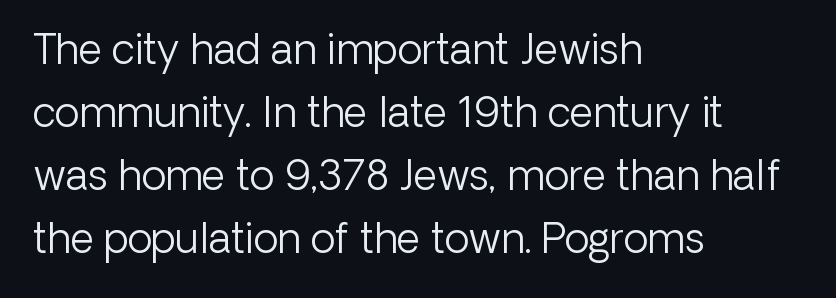
{"serif": "no", "italic": "no", "bold": "no", "weight": "light", "width": "normal", "stroke_contrast": "low", "x_height": "medium", "monospaced": "no", "underline": "no", "align": "left", "line_spacing": "normal", "line_spacing_ratio": 1.54, "letter_spacing": "normal", "letter_spacing_em": 0.0, "glyph_px": 41}
